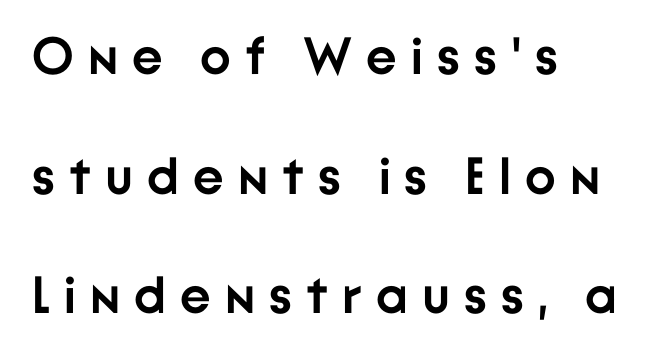
{"serif": "no", "italic": "no", "bold": "yes", "weight": "semibold", "width": "normal", "stroke_contrast": "low", "x_height": "medium", "monospaced": "no", "underline": "no", "align": "left", "line_spacing": "loose", "line_spacing_ratio": 2.3, "letter_spacing": "wide", "letter_spacing_em": 0.27, "glyph_px": 52}
